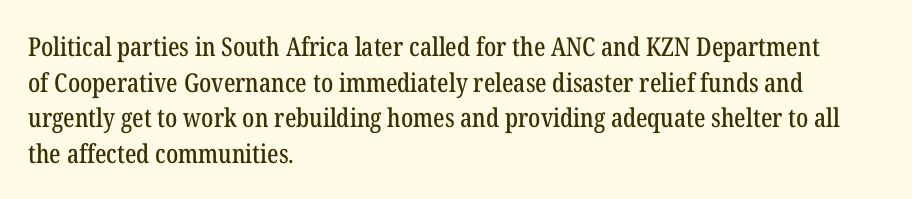
Compared with a centered layout, this one pins lines to the left instead. These lines were composed using upright roman letters. The type is set solid horizontally, with unmodified tracking. Vertical spacing — default. A bare baseline throughout the passage.
